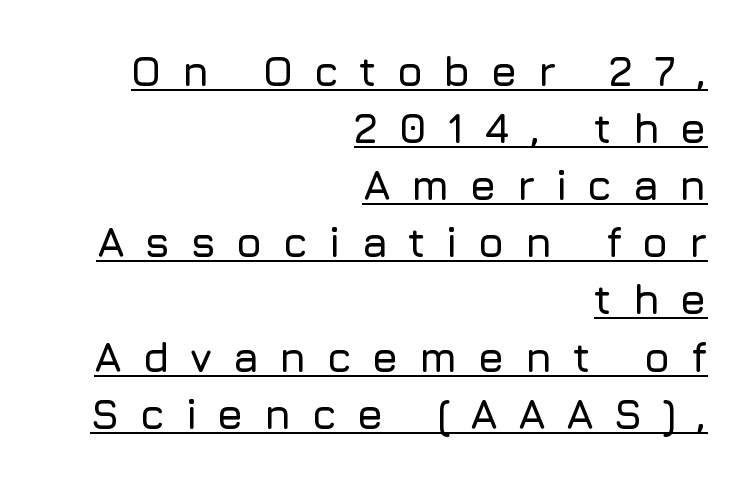
Q: Is the text italic (slanted)? A: No, it is upright.
Q: Is the typeface a serif or a sans-serif typeface? A: Sans-serif.
Q: Is the text underlined? A: Yes.
Q: How is the paragraph aligned? A: Right-aligned.
Q: Is the spacing between letters normal or unusually wide? A: Unusually wide.
Q: Is the spacing between lines tight, normal or loose? A: Normal.
Q: Width (condensed, normal, or wide)? A: Normal.
Q: Stroke contrast? A: Low.
Q: x-height? A: Medium.
Q: Monospaced? A: No.
